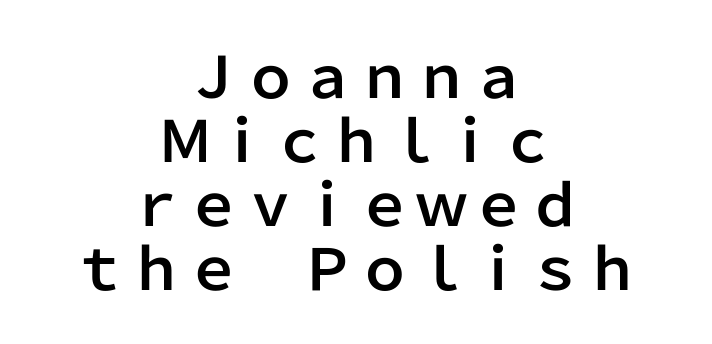
{"serif": "no", "italic": "no", "width": "normal", "stroke_contrast": "low", "x_height": "medium", "monospaced": "no", "underline": "no", "align": "center", "line_spacing": "tight", "line_spacing_ratio": 1.12, "letter_spacing": "normal", "letter_spacing_em": 0.0, "glyph_px": 57}
